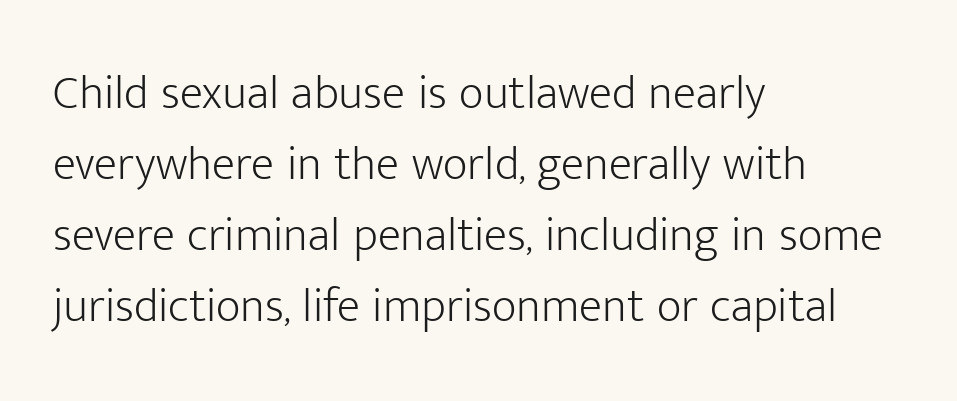
Q: Is the text bold? A: No.
Q: Is the text italic (slanted)? A: No, it is upright.
Q: Is the typeface a serif or a sans-serif typeface? A: Sans-serif.
Q: Is the text underlined? A: No.
Q: How is the paragraph aligned? A: Left-aligned.
Q: Is the spacing between letters normal or unusually wide? A: Normal.
Q: Is the spacing between lines tight, normal or loose? A: Normal.
Q: Width (condensed, normal, or wide)? A: Normal.
Q: Stroke contrast? A: Low.
Q: x-height? A: Medium.
Q: Monospaced? A: No.
